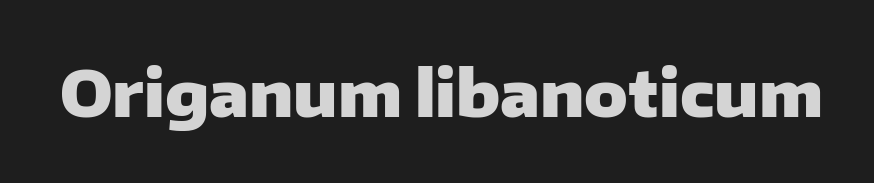
Q: Is the text bold? A: Yes.
Q: Is the text italic (slanted)? A: No, it is upright.
Q: Is the typeface a serif or a sans-serif typeface? A: Sans-serif.
Q: Is the text underlined? A: No.
Q: Is the spacing between letters normal or unusually wide? A: Normal.
Q: Width (condensed, normal, or wide)? A: Normal.
Q: Stroke contrast? A: Low.
Q: x-height? A: Medium.
Q: Monospaced? A: No.
